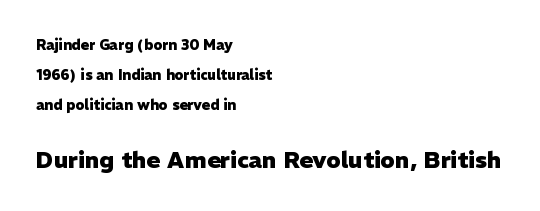
Q: Is the text bold? A: Yes.
Q: Is the text italic (slanted)? A: No, it is upright.
Q: Is the text underlined? A: No.
Q: How is the paragraph aligned? A: Left-aligned.
Q: Is the spacing between letters normal or unusually wide? A: Normal.
Q: Is the spacing between lines tight, normal or loose? A: Loose.
Q: Which block of text is set in a larger size, the first (top) or the second (bottom)? A: The second (bottom) one.
